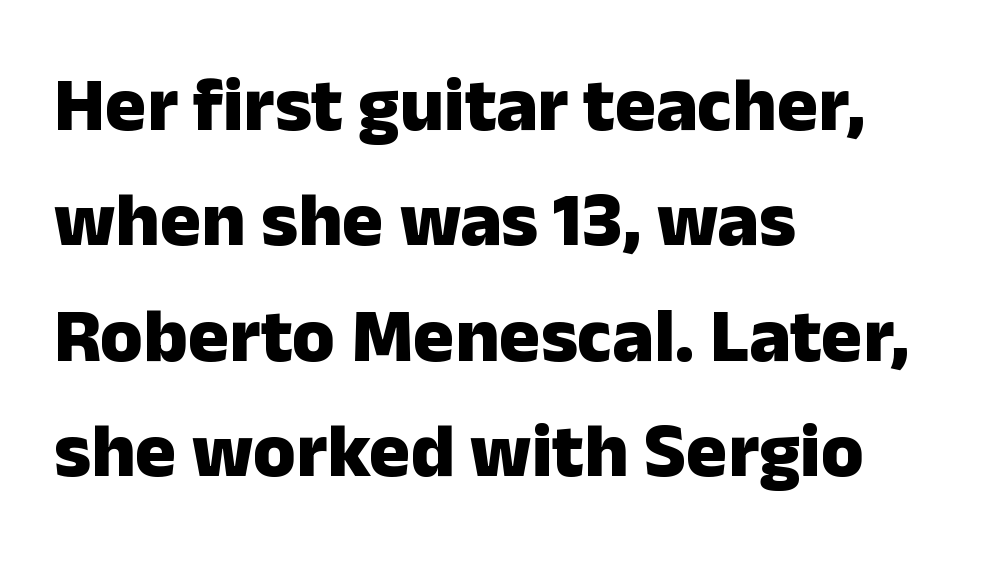
The image shows 77 px heavy sans-serif type, upright; set left-aligned, normal line spacing (1.5x), normal letter spacing, not underlined; low stroke contrast and a medium x-height.
